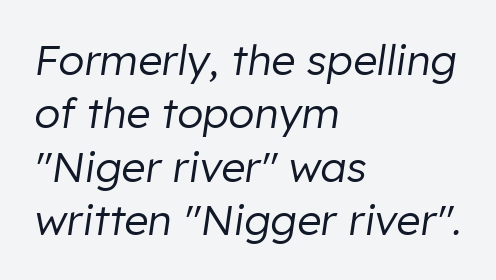
Inter-character spacing is left at the font's built-in metrics. The typography opts for an oblique posture over an upright one. Summary of weight: not heavy and not bold. In terms of leading, this rendering sits right in the middle. These lines are set flush left with a ragged right edge.
